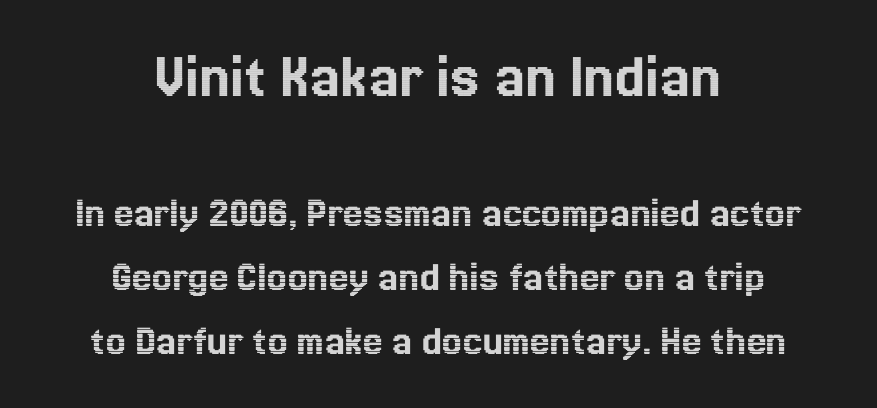
Q: Is the text italic (slanted)? A: No, it is upright.
Q: Is the text underlined? A: No.
Q: How is the paragraph aligned? A: Centered.
Q: Is the spacing between letters normal or unusually wide? A: Normal.
Q: Is the spacing between lines tight, normal or loose? A: Normal.
Q: Which block of text is set in a larger size, the first (top) or the second (bottom)? A: The first (top) one.
Q: Width (condensed, normal, or wide)? A: Normal.
Q: x-height? A: Medium.
Q: Monospaced? A: No.
